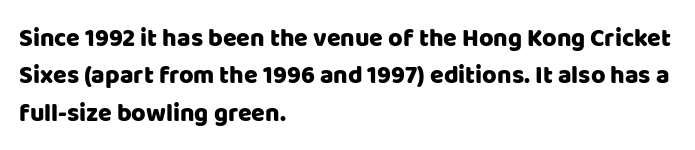
Q: Is the text italic (slanted)? A: No, it is upright.
Q: Is the text underlined? A: No.
Q: How is the paragraph aligned? A: Left-aligned.
Q: Is the spacing between letters normal or unusually wide? A: Normal.
Q: Is the spacing between lines tight, normal or loose? A: Normal.
